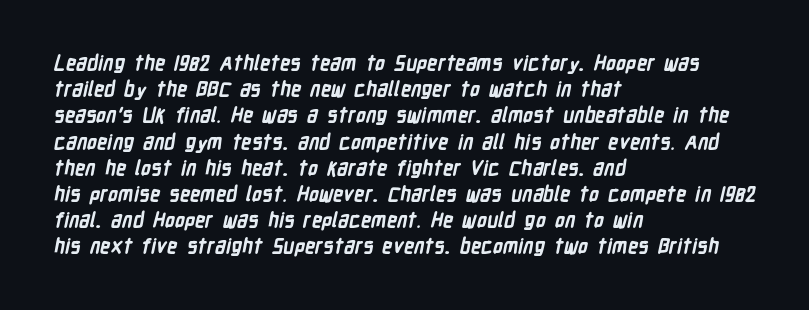
{"bold": "yes", "underline": "no", "align": "left", "line_spacing": "normal", "line_spacing_ratio": 1.31, "letter_spacing": "normal", "letter_spacing_em": 0.0, "glyph_px": 20}
